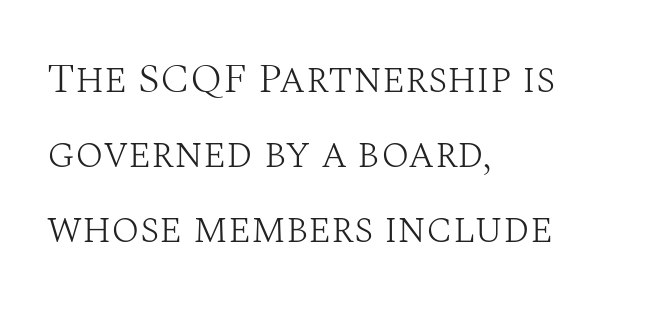
The image shows 42 px light serif type, upright; set left-aligned, line spacing 1.79x, normal letter spacing, not underlined; medium stroke contrast and a large x-height.
